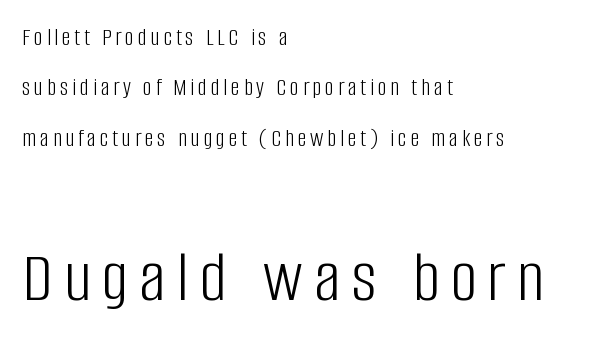
Q: Is the text bold? A: No.
Q: Is the text italic (slanted)? A: No, it is upright.
Q: Is the typeface a serif or a sans-serif typeface? A: Sans-serif.
Q: Is the text underlined? A: No.
Q: How is the paragraph aligned? A: Left-aligned.
Q: Is the spacing between lines tight, normal or loose? A: Loose.
Q: Which block of text is set in a larger size, the first (top) or the second (bottom)? A: The second (bottom) one.
Q: Width (condensed, normal, or wide)? A: Condensed.
Q: Stroke contrast? A: Low.
Q: x-height? A: Large.
Q: Monospaced? A: No.
